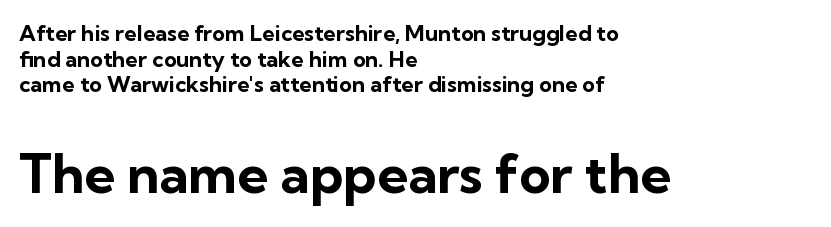
{"serif": "no", "italic": "no", "bold": "yes", "weight": "bold", "width": "normal", "stroke_contrast": "low", "x_height": "medium", "monospaced": "no", "underline": "no", "align": "left", "line_spacing_ratio": 1.17, "letter_spacing": "normal", "letter_spacing_em": 0.0, "larger_block": "second", "size_ratio": 2.45, "glyph_px": 54}
